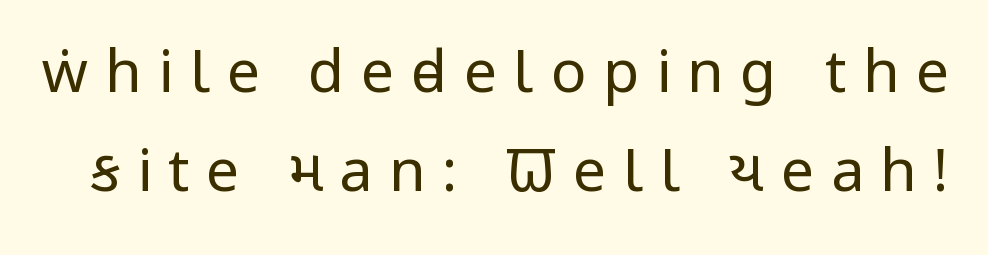
{"serif": "no", "italic": "no", "bold": "no", "weight": "regular", "width": "condensed", "stroke_contrast": "low", "x_height": "large", "monospaced": "no", "underline": "no", "line_spacing": "normal", "line_spacing_ratio": 1.67, "letter_spacing": "wide", "letter_spacing_em": 0.28, "glyph_px": 59}
